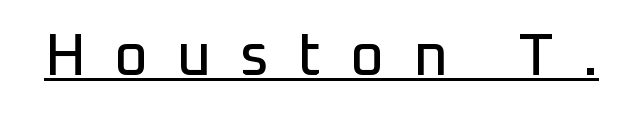
The image shows 59 px sans-serif type, upright; set unusually wide letter spacing (+0.48 em), underlined; low stroke contrast and a medium x-height.
